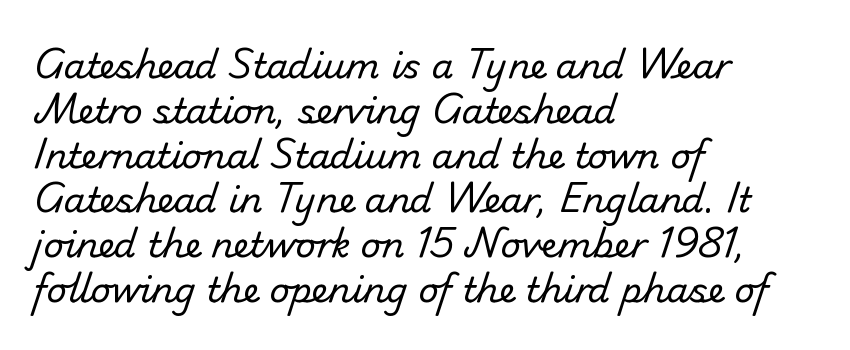
Q: Is the text bold? A: No.
Q: Is the typeface a serif or a sans-serif typeface? A: Sans-serif.
Q: Is the text underlined? A: No.
Q: How is the paragraph aligned? A: Left-aligned.
Q: Is the spacing between letters normal or unusually wide? A: Normal.
Q: Is the spacing between lines tight, normal or loose? A: Normal.
Q: Width (condensed, normal, or wide)? A: Normal.
Q: Stroke contrast? A: Low.
Q: x-height? A: Small.
Q: Monospaced? A: No.
